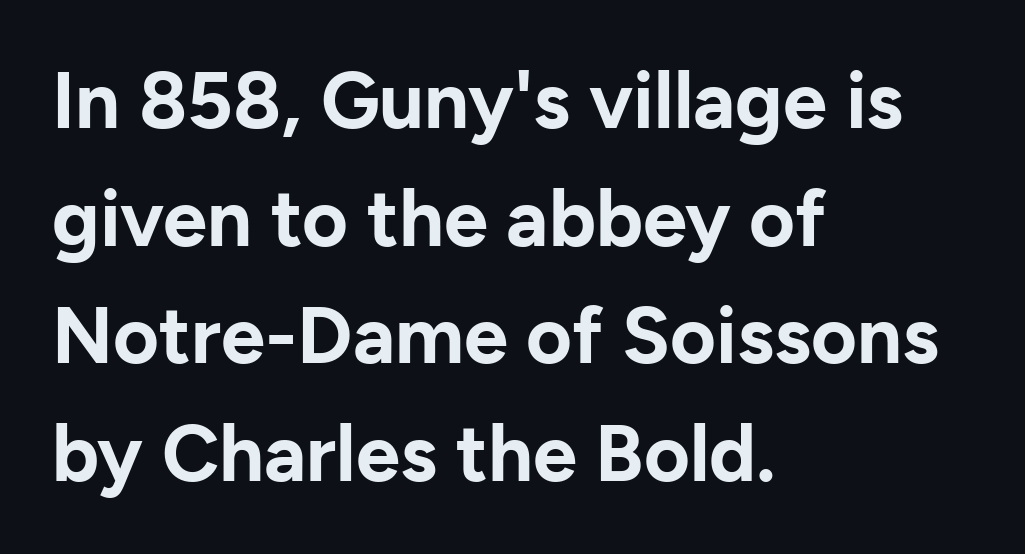
The image shows 79 px bold sans-serif type, upright; set left-aligned, normal line spacing (1.49x), normal letter spacing, not underlined; low stroke contrast and a medium x-height.
